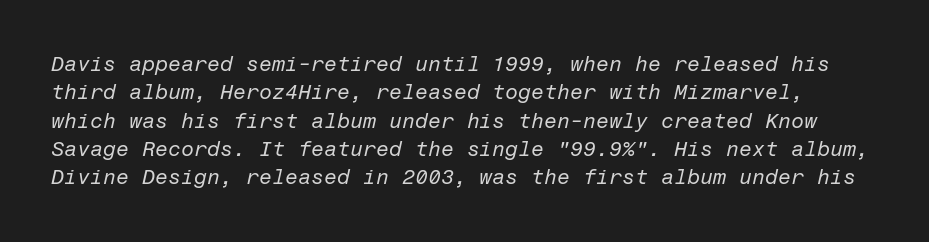
Rows of type keep a routine distance in the vertical direction. The passage shown leans; its letterforms are oblique. Underlining? Definitely not there. No heavy texture on the line: the type isn't bold. Each word holds together tightly as a unit, with standard inter-letter gaps.
